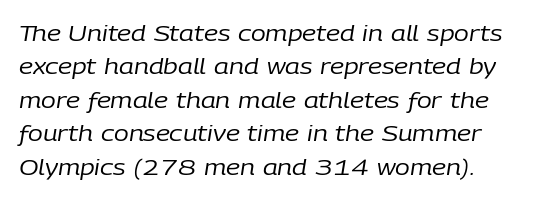
The image shows 22 px text type, italic (leaning right); set left-aligned, normal line spacing (1.52x), normal letter spacing, not underlined.
